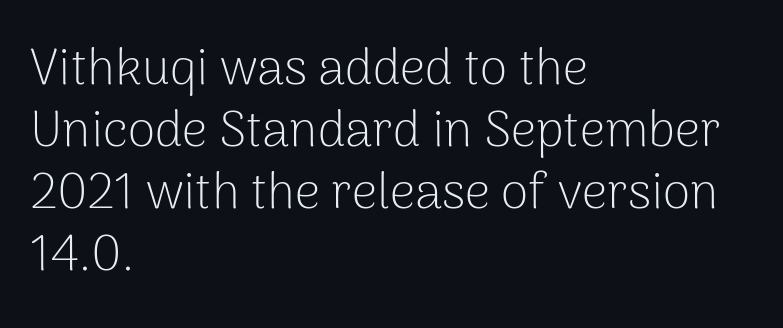
Q: Is the text bold? A: No.
Q: Is the text italic (slanted)? A: No, it is upright.
Q: Is the typeface a serif or a sans-serif typeface? A: Sans-serif.
Q: Is the text underlined? A: No.
Q: How is the paragraph aligned? A: Left-aligned.
Q: Is the spacing between letters normal or unusually wide? A: Normal.
Q: Width (condensed, normal, or wide)? A: Normal.
Q: Stroke contrast? A: Low.
Q: x-height? A: Medium.
Q: Monospaced? A: No.
